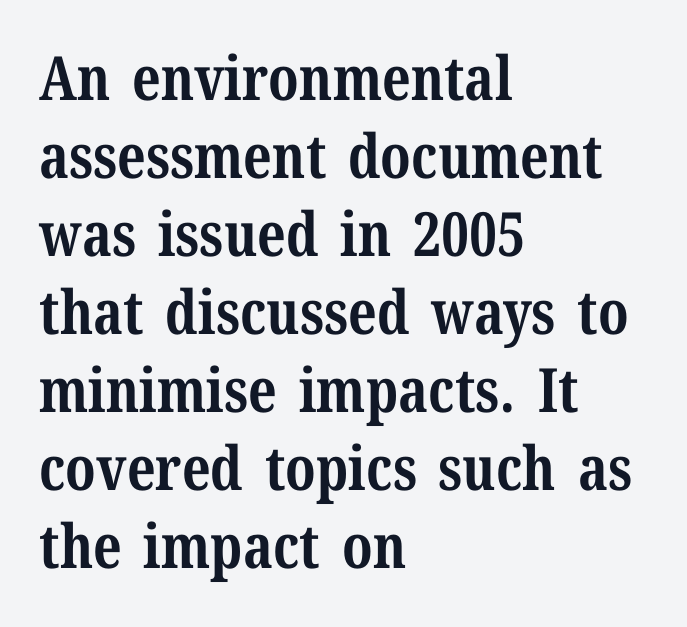
The image shows 61 px bold serif type, upright; set left-aligned, normal line spacing (1.28x), normal letter spacing, not underlined; medium stroke contrast and a medium x-height.
